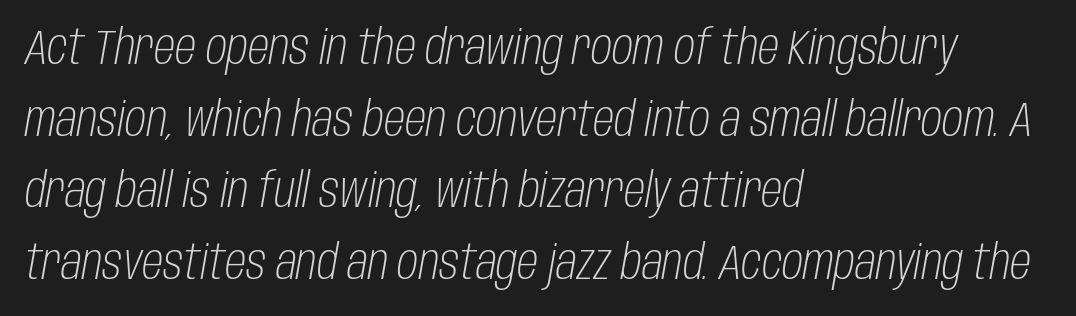
If you drew a line through each stem, it would be angled. Summary of vertical rhythm: regular, with standard interline spacing. The zone under the glyphs is completely vacant. Caption: face not bold, strokes unweighted. The ragged edge is on the right, which tells us the setting is flush left.
